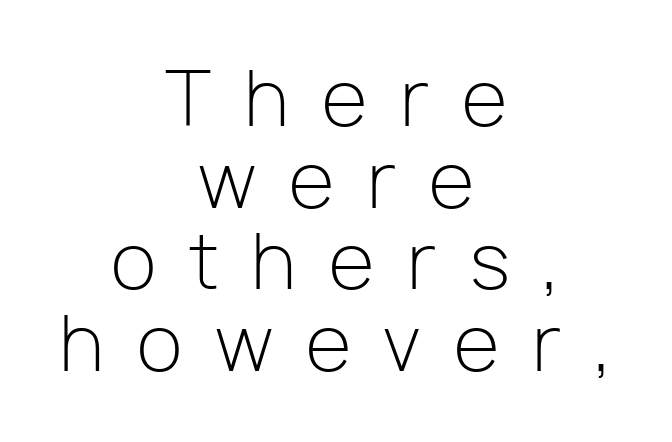
Q: Is the text bold? A: No.
Q: Is the text italic (slanted)? A: No, it is upright.
Q: Is the typeface a serif or a sans-serif typeface? A: Sans-serif.
Q: Is the text underlined? A: No.
Q: How is the paragraph aligned? A: Centered.
Q: Is the spacing between letters normal or unusually wide? A: Unusually wide.
Q: Is the spacing between lines tight, normal or loose? A: Tight.
Q: Width (condensed, normal, or wide)? A: Normal.
Q: Stroke contrast? A: Low.
Q: x-height? A: Medium.
Q: Monospaced? A: No.
